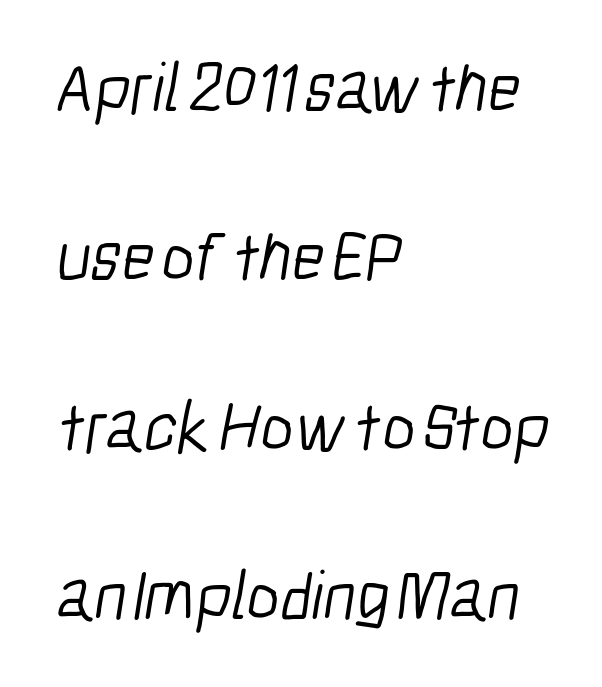
{"serif": "no", "bold": "no", "weight": "light", "width": "condensed", "stroke_contrast": "low", "x_height": "medium", "monospaced": "no", "underline": "no", "align": "left", "line_spacing": "loose", "line_spacing_ratio": 2.42, "letter_spacing": "normal", "letter_spacing_em": 0.0, "glyph_px": 70}
